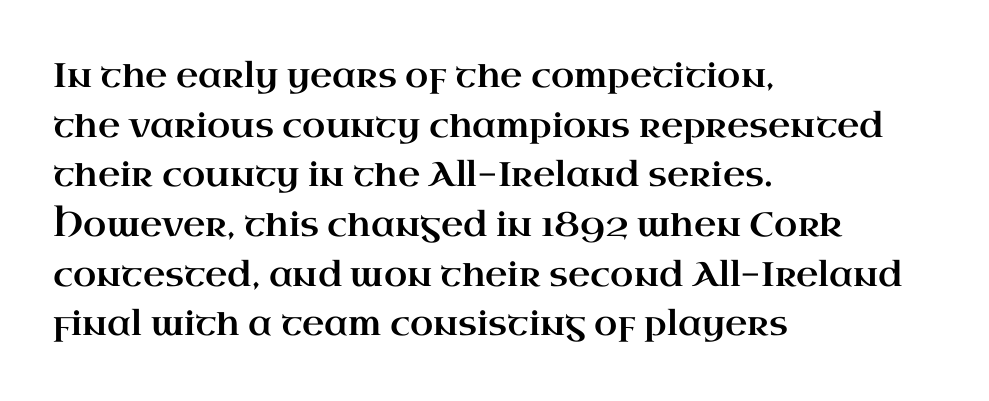
Q: Is the text italic (slanted)? A: No, it is upright.
Q: Is the typeface a serif or a sans-serif typeface? A: Serif.
Q: Is the text underlined? A: No.
Q: How is the paragraph aligned? A: Left-aligned.
Q: Is the spacing between letters normal or unusually wide? A: Normal.
Q: Is the spacing between lines tight, normal or loose? A: Normal.
Q: Width (condensed, normal, or wide)? A: Wide.
Q: Stroke contrast? A: High.
Q: x-height? A: Small.
Q: Monospaced? A: No.
